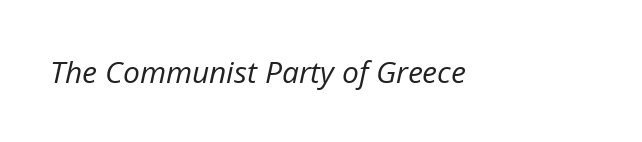
{"italic": "yes", "lean": "right", "slant_degrees": 12, "bold": "no", "weight": "regular", "width": "normal", "stroke_contrast": "low", "x_height": "medium", "monospaced": "no", "underline": "no", "letter_spacing": "normal", "letter_spacing_em": 0.0, "glyph_px": 30}
